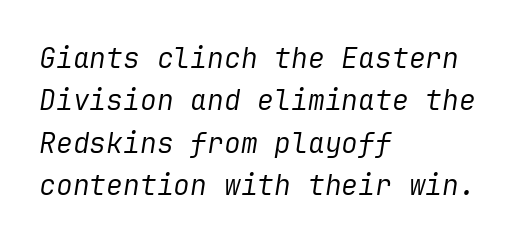
The image shows 28 px regular-weight type, italic (leaning right); set left-aligned, normal line spacing (1.51x), normal letter spacing, not underlined; low stroke contrast and a medium x-height.
